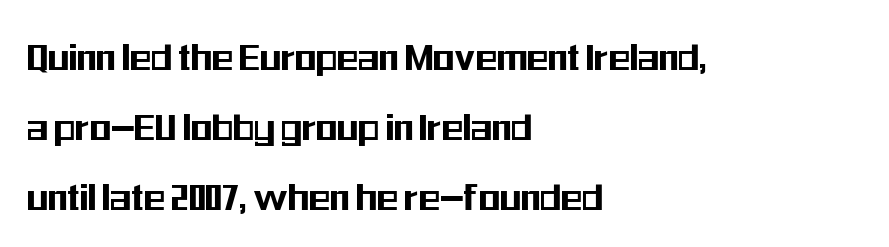
A normal amount of white space separates one row of letters from the next. Quick note: not italic, upright. You could call the tracking neutral — neither tight nor loose. The passage shown is typed in a proportional face where columns would drift.
